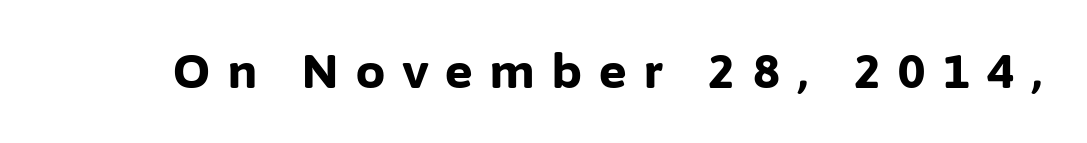
Q: Is the text bold? A: Yes.
Q: Is the text italic (slanted)? A: No, it is upright.
Q: Is the typeface a serif or a sans-serif typeface? A: Sans-serif.
Q: Is the text underlined? A: No.
Q: Is the spacing between letters normal or unusually wide? A: Unusually wide.
Q: Width (condensed, normal, or wide)? A: Normal.
Q: Stroke contrast? A: Low.
Q: x-height? A: Medium.
Q: Monospaced? A: No.
